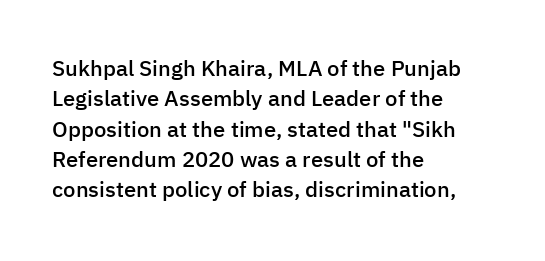
Q: Is the text bold? A: Semi-bold.
Q: Is the text italic (slanted)? A: No, it is upright.
Q: Is the text underlined? A: No.
Q: How is the paragraph aligned? A: Left-aligned.
Q: Is the spacing between letters normal or unusually wide? A: Normal.
Q: Is the spacing between lines tight, normal or loose? A: Normal.
